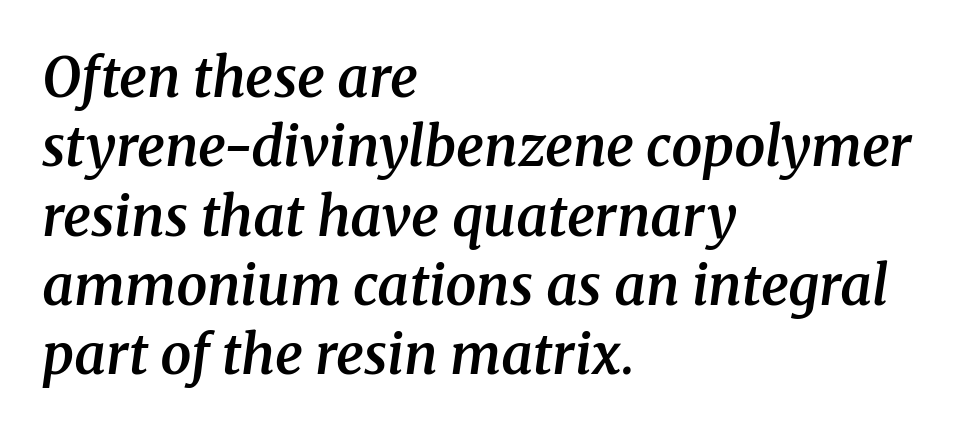
Q: Is the text bold? A: Semi-bold.
Q: Is the text italic (slanted)? A: Yes, it leans right by about 8 degrees.
Q: Is the typeface a serif or a sans-serif typeface? A: Serif.
Q: Is the text underlined? A: No.
Q: How is the paragraph aligned? A: Left-aligned.
Q: Is the spacing between letters normal or unusually wide? A: Normal.
Q: Is the spacing between lines tight, normal or loose? A: Normal.
Q: Width (condensed, normal, or wide)? A: Normal.
Q: Stroke contrast? A: Medium.
Q: x-height? A: Medium.
Q: Monospaced? A: No.
